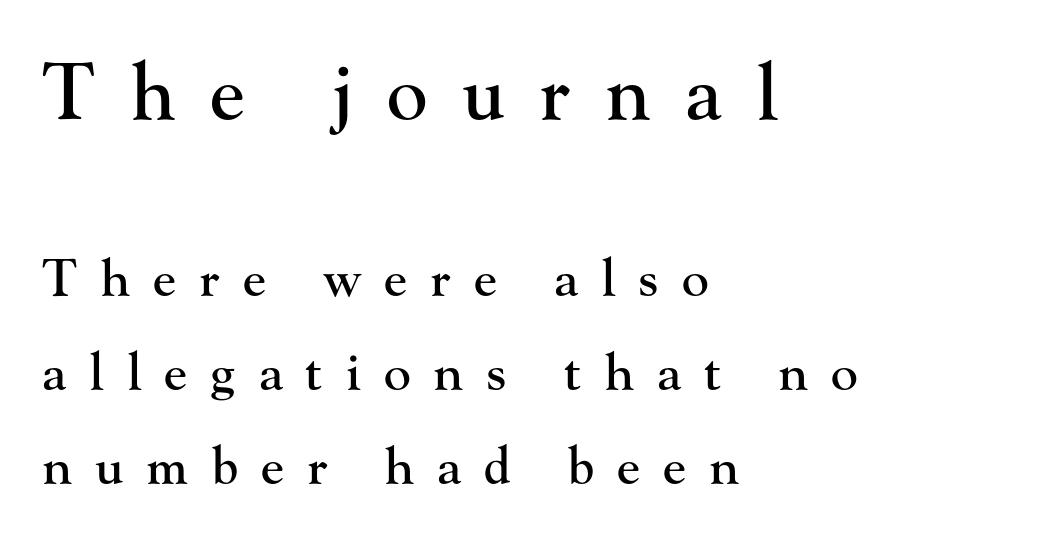
A typesetter would mark this as roman, not italic. The letterforms stand isolated, each surrounded by extra space. The letters carry serifs — small finishing strokes at the ends of their stems. The words here are not underlined.
